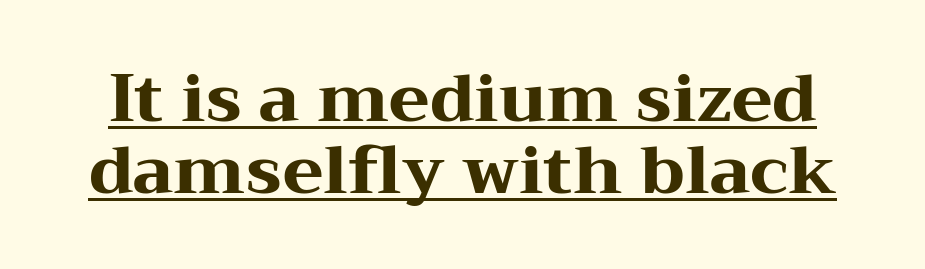
The image shows 67 px heavy, wide serif type, upright; set tight line spacing (1.07x), normal letter spacing, underlined; medium stroke contrast and a medium x-height.
